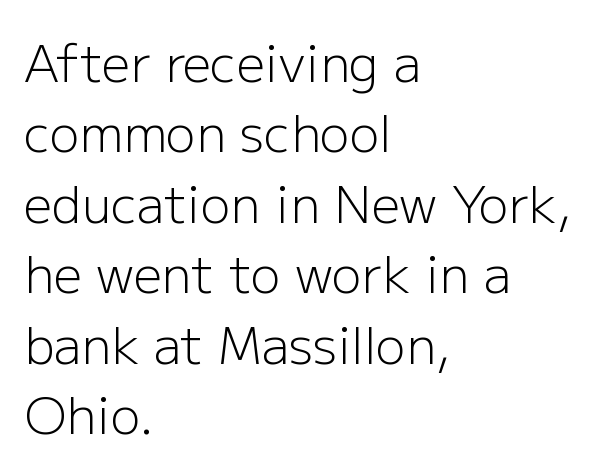
Q: Is the text bold? A: No.
Q: Is the text italic (slanted)? A: No, it is upright.
Q: Is the typeface a serif or a sans-serif typeface? A: Sans-serif.
Q: Is the text underlined? A: No.
Q: How is the paragraph aligned? A: Left-aligned.
Q: Is the spacing between letters normal or unusually wide? A: Normal.
Q: Is the spacing between lines tight, normal or loose? A: Normal.
Q: Width (condensed, normal, or wide)? A: Normal.
Q: Stroke contrast? A: Low.
Q: x-height? A: Medium.
Q: Monospaced? A: No.
